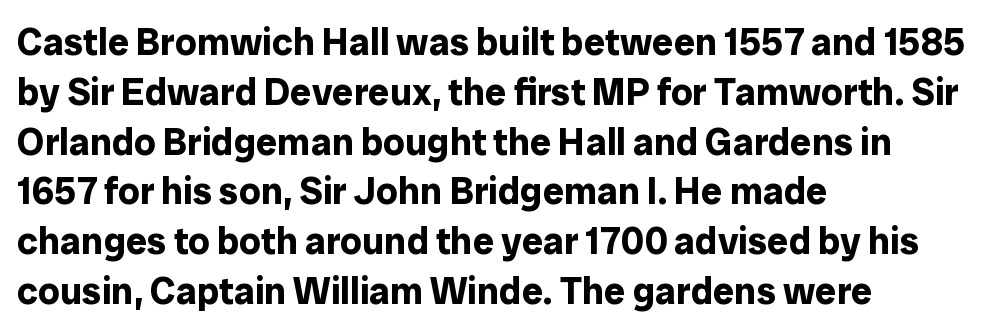
The image shows 38 px bold sans-serif type, upright; set left-aligned, normal line spacing (1.31x), normal letter spacing, not underlined; low stroke contrast and a medium x-height.
